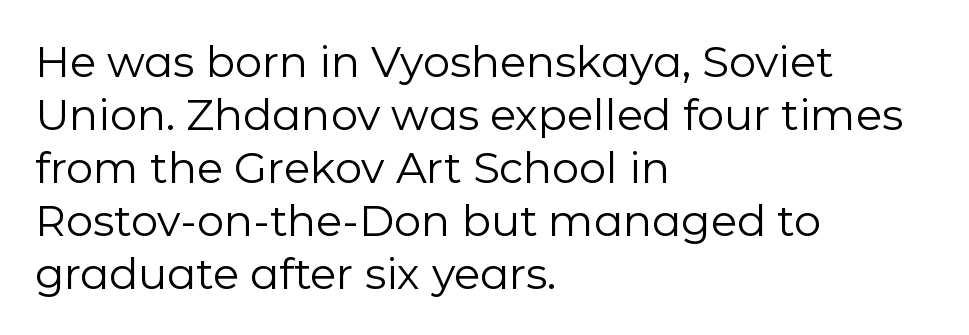
Q: Is the text bold? A: No.
Q: Is the text italic (slanted)? A: No, it is upright.
Q: Is the typeface a serif or a sans-serif typeface? A: Sans-serif.
Q: Is the text underlined? A: No.
Q: How is the paragraph aligned? A: Left-aligned.
Q: Is the spacing between letters normal or unusually wide? A: Normal.
Q: Width (condensed, normal, or wide)? A: Normal.
Q: Stroke contrast? A: Low.
Q: x-height? A: Medium.
Q: Monospaced? A: No.
